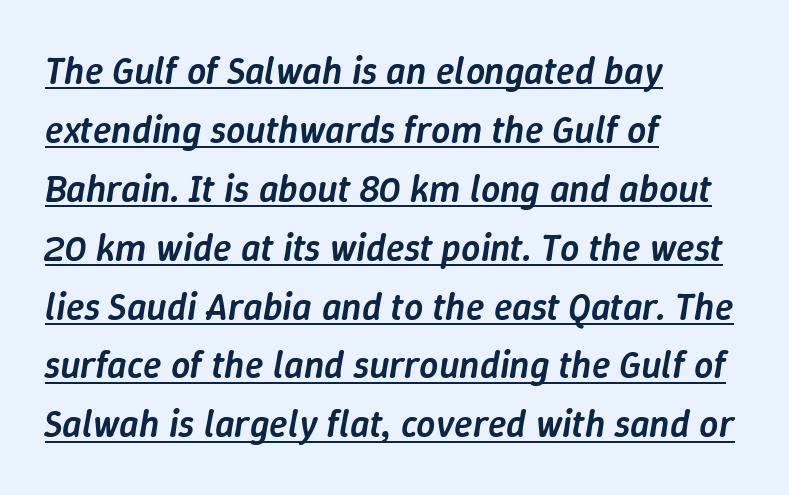
The face used here has a pronounced slope to its letters. Left-aligned paragraph, ragged on the right. Students, observe: this is what conventionally led text looks like. Here the designer chose a conventional face with non-uniform glyph widths.
